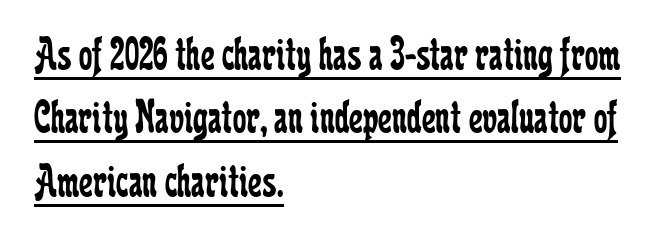
The image shows 48 px regular-weight, condensed serif type, upright; set left-aligned, normal line spacing (1.32x), normal letter spacing, underlined; low stroke contrast and a medium x-height.
